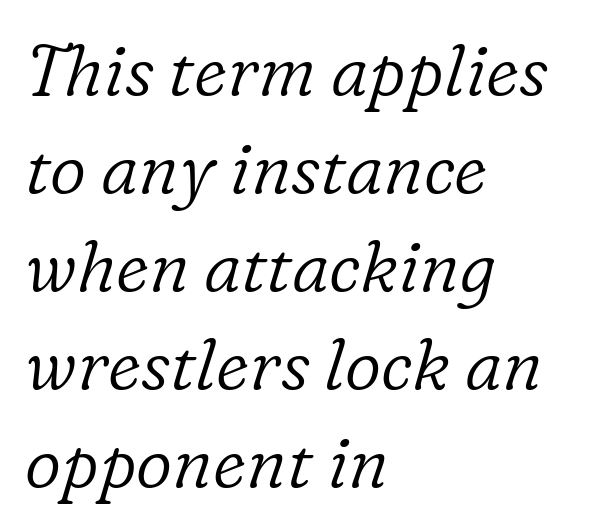
{"serif": "yes", "italic": "yes", "lean": "right", "slant_degrees": 16, "bold": "no", "weight": "light", "width": "normal", "stroke_contrast": "low", "x_height": "medium", "monospaced": "no", "underline": "no", "align": "left", "line_spacing": "normal", "line_spacing_ratio": 1.38, "letter_spacing": "normal", "letter_spacing_em": 0.0, "glyph_px": 71}
